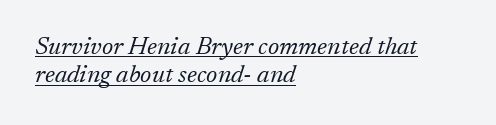
Q: Is the text bold? A: No.
Q: Is the text italic (slanted)? A: Yes, it leans right by about 17 degrees.
Q: Is the text underlined? A: Yes.
Q: How is the paragraph aligned? A: Left-aligned.
Q: Is the spacing between letters normal or unusually wide? A: Normal.
Q: Is the spacing between lines tight, normal or loose? A: Tight.
